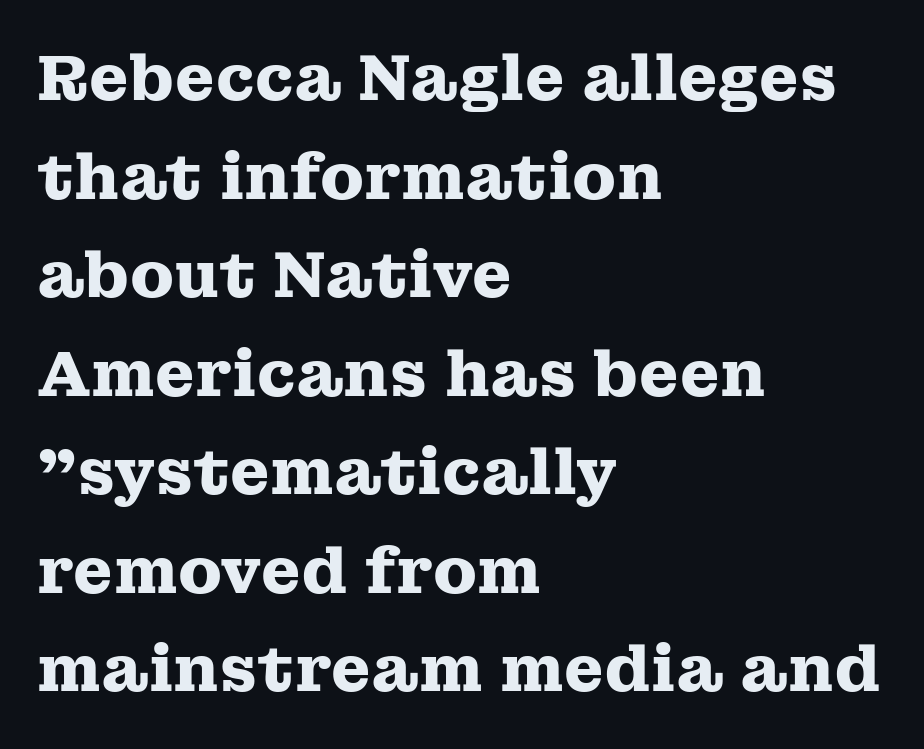
These lines are set flush left with a ragged right edge. The space between consecutive lines is moderate. This is roman type, the default non-slanted kind. Thick stems and heavy bowls — unmistakably bold.
